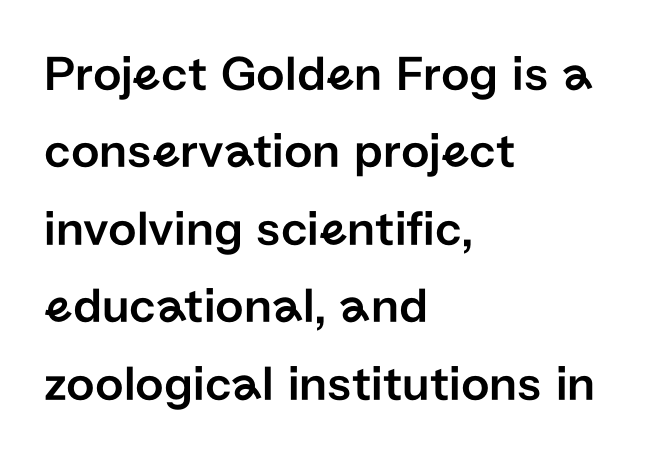
Q: Is the text italic (slanted)? A: No, it is upright.
Q: Is the typeface a serif or a sans-serif typeface? A: Sans-serif.
Q: Is the text underlined? A: No.
Q: How is the paragraph aligned? A: Left-aligned.
Q: Is the spacing between letters normal or unusually wide? A: Normal.
Q: Is the spacing between lines tight, normal or loose? A: Normal.
Q: Width (condensed, normal, or wide)? A: Normal.
Q: Stroke contrast? A: Low.
Q: x-height? A: Medium.
Q: Monospaced? A: No.
